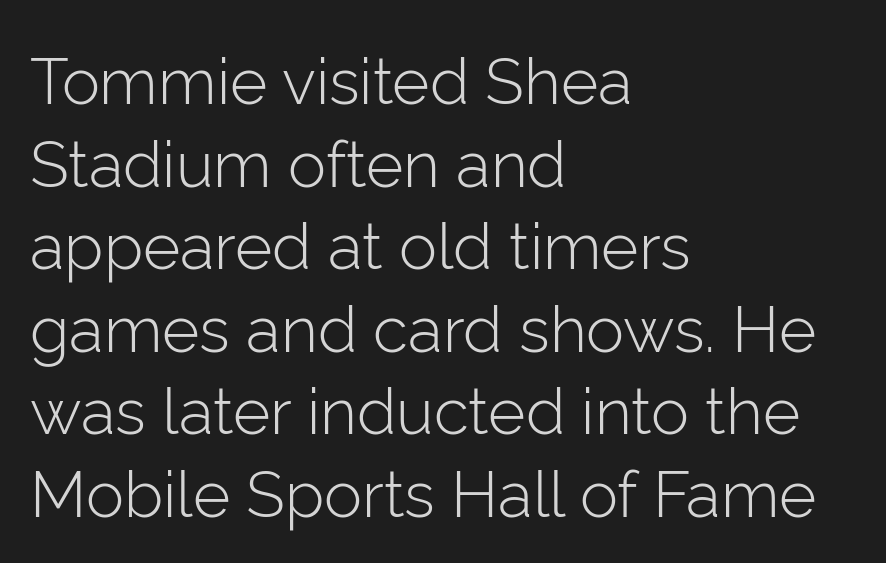
To sum up the face: it is a sans, with no serifs. Honestly, there is no underline to notice here at all. There is no visible air inserted between adjacent glyphs. Line beginnings align vertically; line endings do not. Unbolded letterforms with no extra heft. One glance says typical: line gaps are just what's usual.
